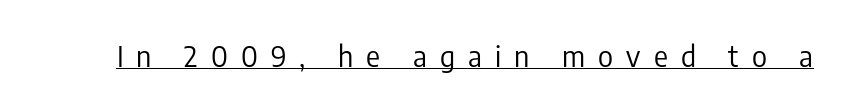
Q: Is the text bold? A: No.
Q: Is the text italic (slanted)? A: No, it is upright.
Q: Is the typeface a serif or a sans-serif typeface? A: Sans-serif.
Q: Is the text underlined? A: Yes.
Q: Is the spacing between letters normal or unusually wide? A: Unusually wide.
Q: Width (condensed, normal, or wide)? A: Condensed.
Q: Stroke contrast? A: Low.
Q: x-height? A: Medium.
Q: Monospaced? A: No.
